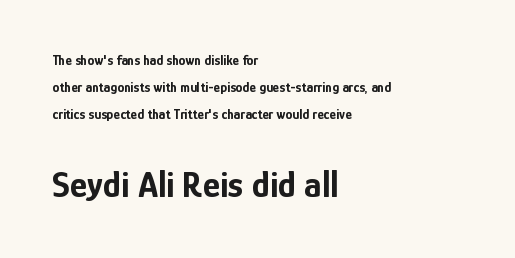
Q: Is the text bold? A: Yes.
Q: Is the text italic (slanted)? A: No, it is upright.
Q: Is the typeface a serif or a sans-serif typeface? A: Sans-serif.
Q: Is the text underlined? A: No.
Q: How is the paragraph aligned? A: Left-aligned.
Q: Is the spacing between letters normal or unusually wide? A: Normal.
Q: Is the spacing between lines tight, normal or loose? A: Loose.
Q: Which block of text is set in a larger size, the first (top) or the second (bottom)? A: The second (bottom) one.
Q: Width (condensed, normal, or wide)? A: Condensed.
Q: Stroke contrast? A: Low.
Q: x-height? A: Medium.
Q: Monospaced? A: No.
